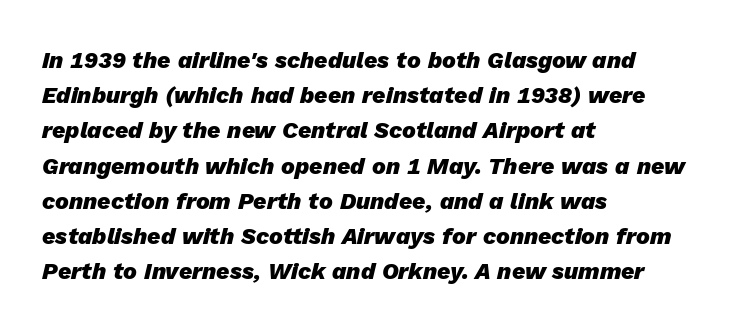
Q: Is the text bold? A: Yes.
Q: Is the text italic (slanted)? A: Yes, it leans right by about 13 degrees.
Q: Is the text underlined? A: No.
Q: How is the paragraph aligned? A: Left-aligned.
Q: Is the spacing between letters normal or unusually wide? A: Normal.
Q: Is the spacing between lines tight, normal or loose? A: Normal.
